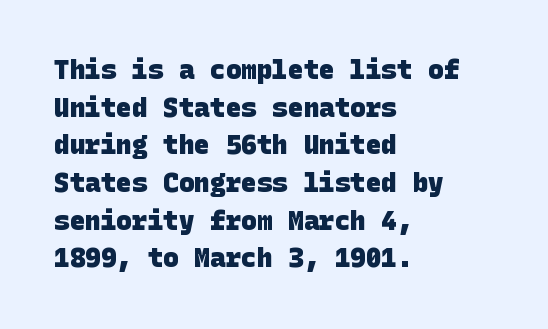
Check the space under the baseline: it is left empty. Summary of weight: heavy, a full bold. Layout note: lines flush left. The letters sit at their default tracking, neither squeezed nor spread. Interline gaps are of average width in this sample.
